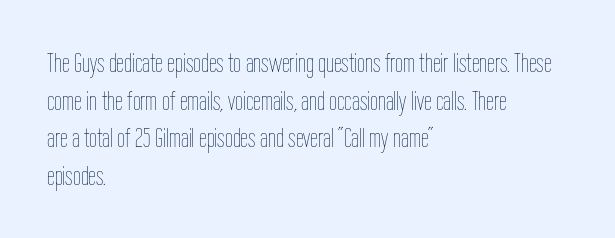
The area under the type is left untouched. Each word holds together tightly as a unit, with standard inter-letter gaps. On a weight scale, this lands at 450 or below. You could not count columns in this text — the font is proportionally spaced. Nope, not italic — everything's standing straight. The lines sit at an ordinary, default distance from one another.
